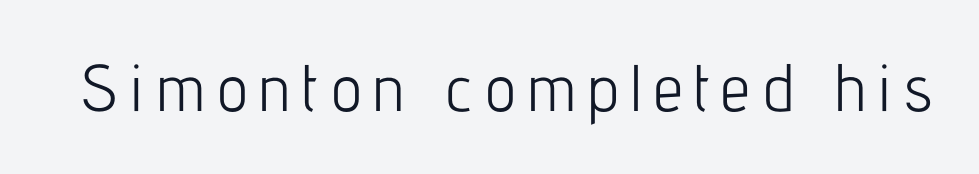
Q: Is the text bold? A: No.
Q: Is the text italic (slanted)? A: No, it is upright.
Q: Is the typeface a serif or a sans-serif typeface? A: Sans-serif.
Q: Is the text underlined? A: No.
Q: Width (condensed, normal, or wide)? A: Condensed.
Q: Stroke contrast? A: Low.
Q: x-height? A: Medium.
Q: Monospaced? A: No.
